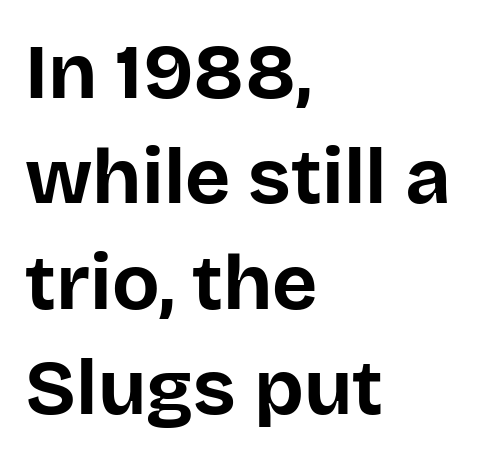
This is the regular roman posture of the typeface. Where is the straight margin? On the left. In terms of letterform style, serifs are entirely absent. Does extra space separate the letters? No, they use regular spacing. Note the varied advance widths — an 'i' is clearly narrower than an 'm'.
